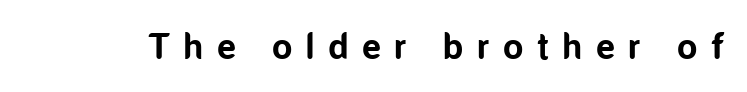
{"serif": "no", "italic": "no", "bold": "yes", "weight": "bold", "width": "condensed", "stroke_contrast": "low", "x_height": "medium", "monospaced": "no", "underline": "no", "letter_spacing": "wide", "letter_spacing_em": 0.37, "glyph_px": 36}
